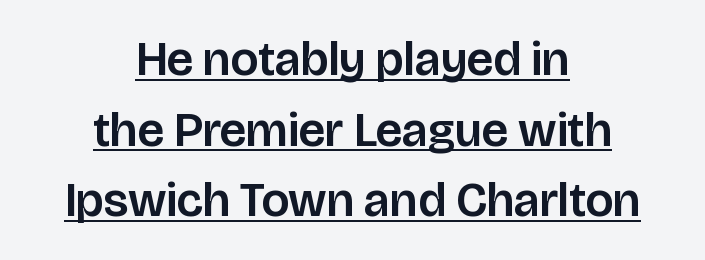
Observe the absence of serifs on each vertical stroke in this sample. Note the varied advance widths — an 'i' is clearly narrower than an 'm'. These lines stack symmetrically, like a column narrowing and widening about its center. Standard letterfit; no display-style spreading of the glyphs. A typesetter would call this leading conventional body-copy spacing. The sample's only ornament is a line tracing under the words.
